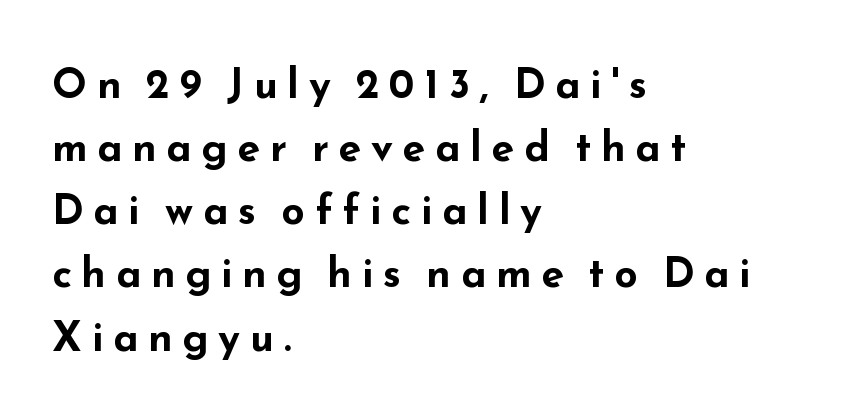
{"serif": "no", "italic": "no", "bold": "yes", "weight": "bold", "width": "wide", "stroke_contrast": "low", "x_height": "small", "monospaced": "no", "underline": "no", "align": "left", "line_spacing": "normal", "line_spacing_ratio": 1.54, "letter_spacing": "wide", "letter_spacing_em": 0.24, "glyph_px": 41}
